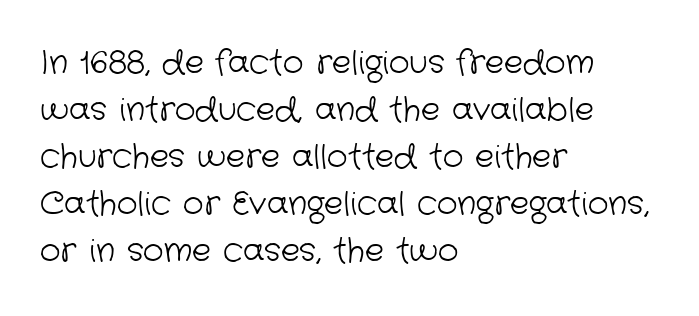
Characters follow at the spacing the type designer built in. The glyphs are unaccompanied by any horizontal stroke below them. The letters advance in unequal steps, a hallmark of proportional type. Each new line begins a customary step beneath the previous one.
